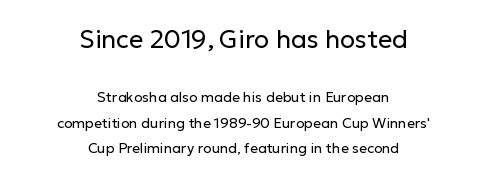
Q: Is the text bold? A: No.
Q: Is the text italic (slanted)? A: No, it is upright.
Q: Is the text underlined? A: No.
Q: How is the paragraph aligned? A: Centered.
Q: Is the spacing between letters normal or unusually wide? A: Normal.
Q: Which block of text is set in a larger size, the first (top) or the second (bottom)? A: The first (top) one.
